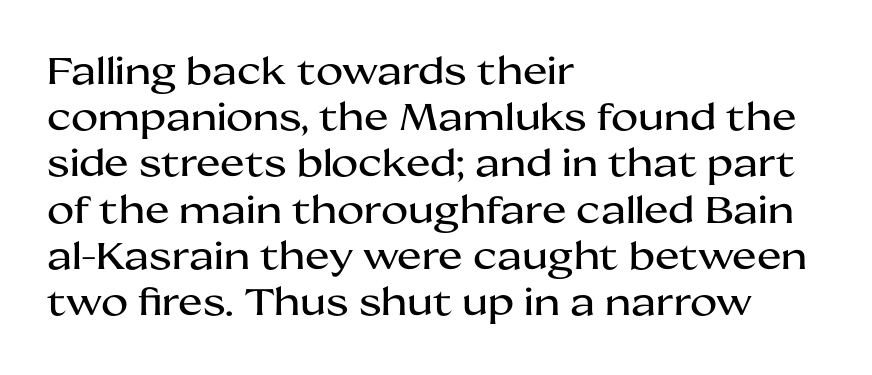
The image shows 37 px wide type, upright; set left-aligned, normal line spacing (1.25x), normal letter spacing, not underlined; medium stroke contrast and a medium x-height.
